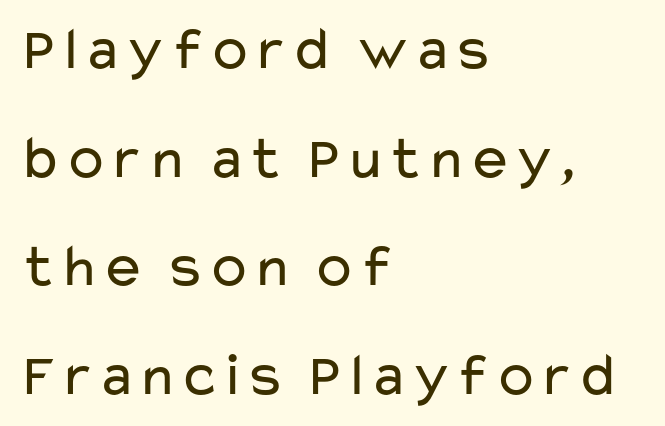
The image shows 61 px regular-weight, wide sans-serif type, upright; set left-aligned, line spacing 1.78x, normal letter spacing, not underlined; low stroke contrast and a medium x-height.
